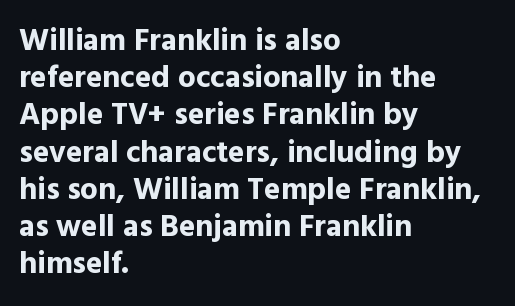
Regarding serifs, this sample does without them. Look at the tracking — it's just the regular setting, nothing added. The rag falls on the right side of this text block. The font's upright variant was chosen for this text.
